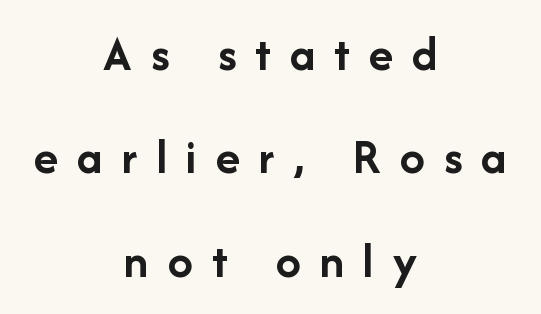
Q: Is the text bold? A: Yes.
Q: Is the text italic (slanted)? A: No, it is upright.
Q: Is the typeface a serif or a sans-serif typeface? A: Sans-serif.
Q: Is the text underlined? A: No.
Q: How is the paragraph aligned? A: Centered.
Q: Is the spacing between letters normal or unusually wide? A: Unusually wide.
Q: Is the spacing between lines tight, normal or loose? A: Loose.
Q: Width (condensed, normal, or wide)? A: Normal.
Q: Stroke contrast? A: Low.
Q: x-height? A: Medium.
Q: Monospaced? A: No.
